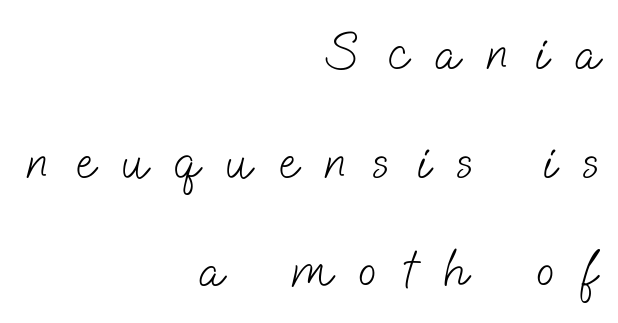
Q: Is the text bold? A: No.
Q: Is the typeface a serif or a sans-serif typeface? A: Sans-serif.
Q: Is the text underlined? A: No.
Q: How is the paragraph aligned? A: Right-aligned.
Q: Is the spacing between letters normal or unusually wide? A: Unusually wide.
Q: Is the spacing between lines tight, normal or loose? A: Loose.
Q: Width (condensed, normal, or wide)? A: Normal.
Q: Stroke contrast? A: Low.
Q: x-height? A: Small.
Q: Monospaced? A: No.
